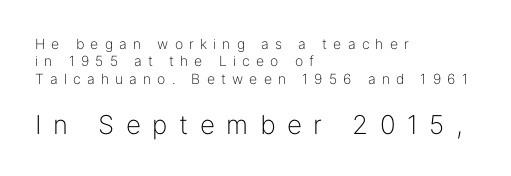
Q: Is the text bold? A: No.
Q: Is the text italic (slanted)? A: No, it is upright.
Q: Is the text underlined? A: No.
Q: How is the paragraph aligned? A: Left-aligned.
Q: Is the spacing between letters normal or unusually wide? A: Unusually wide.
Q: Which block of text is set in a larger size, the first (top) or the second (bottom)? A: The second (bottom) one.
